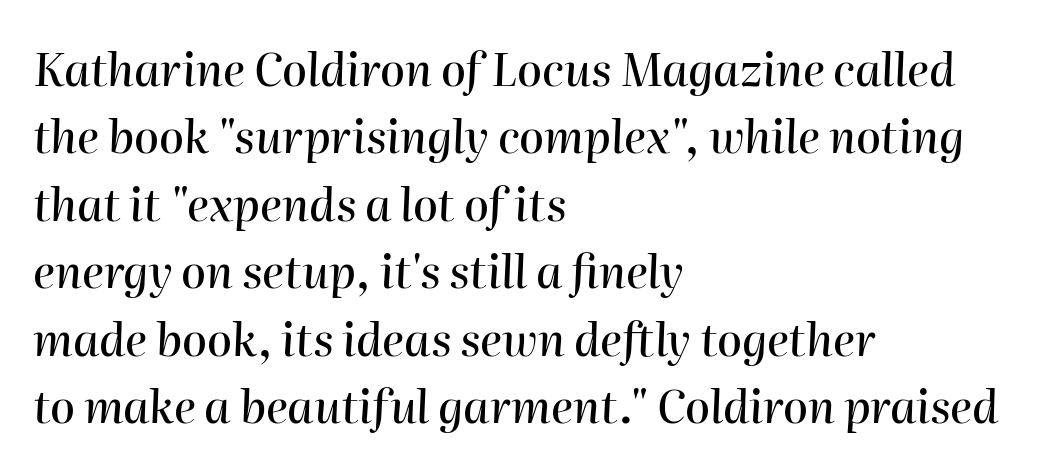
These lines stack with their left ends in a neat column. Has an underline been added? It has not. The face used here has a pronounced slope to its letters. The leading is moderate, giving the passage an even texture. You could not count columns in this text — the font is proportionally spaced.
